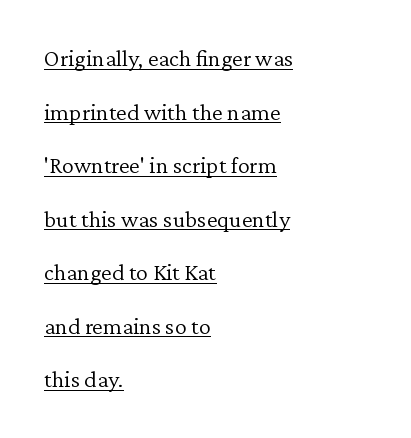
The image shows 24 px text type, upright; set left-aligned, loose line spacing (2.23x), normal letter spacing, underlined.
